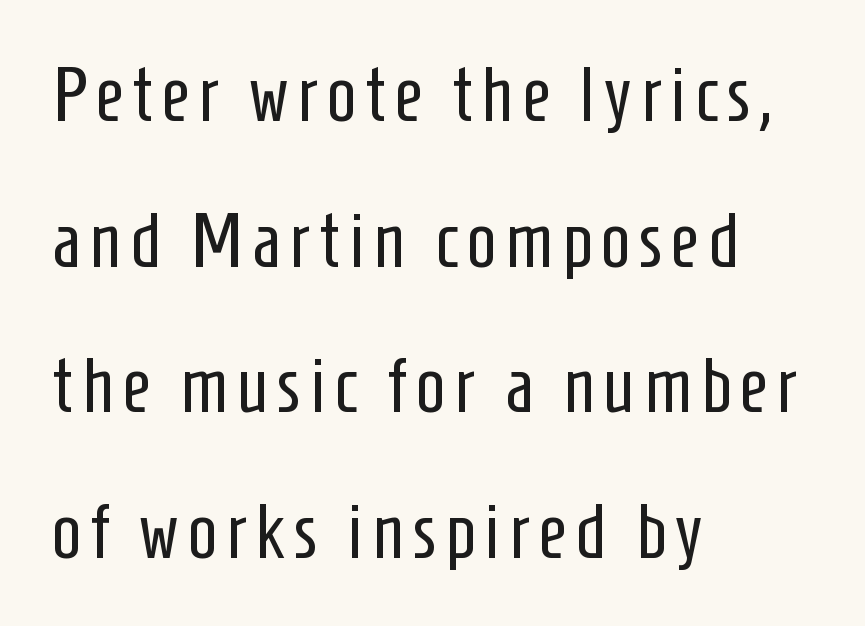
Q: Is the text bold? A: No.
Q: Is the text italic (slanted)? A: No, it is upright.
Q: Is the typeface a serif or a sans-serif typeface? A: Sans-serif.
Q: Is the text underlined? A: No.
Q: How is the paragraph aligned? A: Left-aligned.
Q: Width (condensed, normal, or wide)? A: Condensed.
Q: Stroke contrast? A: Low.
Q: x-height? A: Medium.
Q: Monospaced? A: No.
